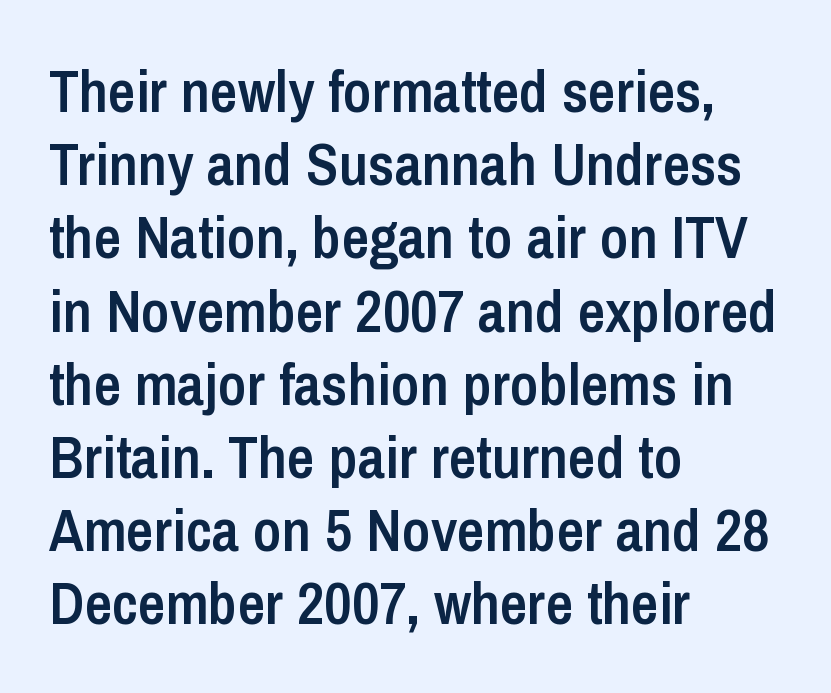
The image shows 60 px semibold, condensed sans-serif type, upright; set left-aligned, line spacing 1.22x, normal letter spacing, not underlined; low stroke contrast and a medium x-height.
